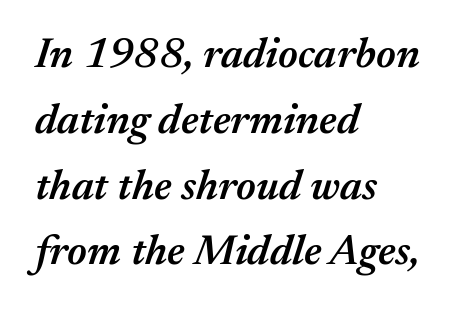
The image shows 43 px semibold type, italic (leaning right); set left-aligned, normal line spacing (1.53x), normal letter spacing, not underlined; medium stroke contrast and a medium x-height.
